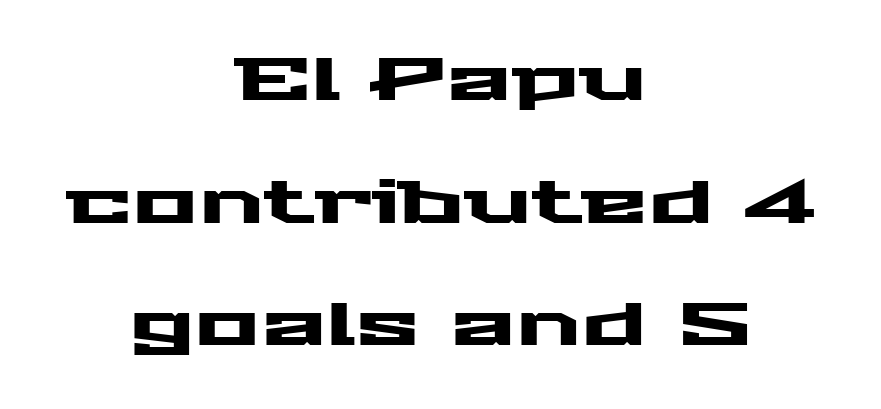
Q: Is the text italic (slanted)? A: No, it is upright.
Q: Is the typeface a serif or a sans-serif typeface? A: Sans-serif.
Q: Is the text underlined? A: No.
Q: How is the paragraph aligned? A: Centered.
Q: Is the spacing between letters normal or unusually wide? A: Normal.
Q: Is the spacing between lines tight, normal or loose? A: Loose.
Q: Width (condensed, normal, or wide)? A: Wide.
Q: Stroke contrast? A: Medium.
Q: x-height? A: Medium.
Q: Monospaced? A: No.
